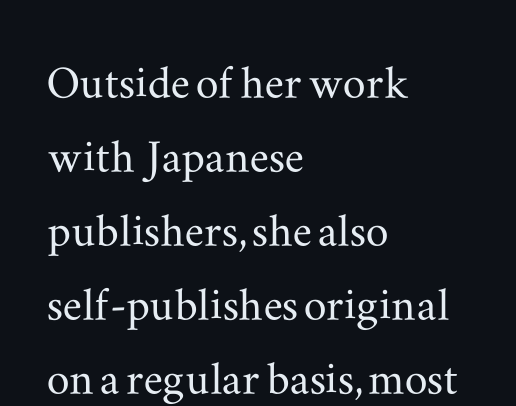
Q: Is the text italic (slanted)? A: No, it is upright.
Q: Is the typeface a serif or a sans-serif typeface? A: Serif.
Q: Is the text underlined? A: No.
Q: How is the paragraph aligned? A: Left-aligned.
Q: Is the spacing between letters normal or unusually wide? A: Normal.
Q: Is the spacing between lines tight, normal or loose? A: Normal.
Q: Width (condensed, normal, or wide)? A: Wide.
Q: Stroke contrast? A: Medium.
Q: x-height? A: Small.
Q: Monospaced? A: No.
